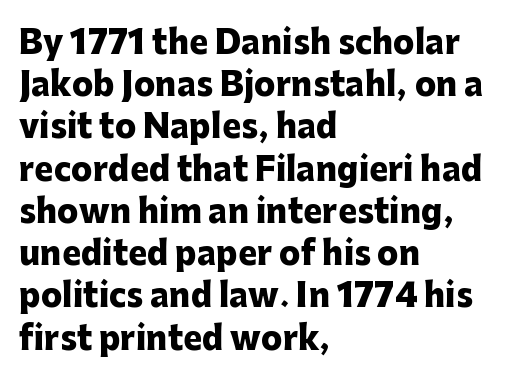
{"serif": "no", "italic": "no", "bold": "yes", "weight": "heavy", "width": "normal", "stroke_contrast": "low", "x_height": "medium", "monospaced": "no", "underline": "no", "align": "left", "line_spacing": "normal", "line_spacing_ratio": 1.32, "letter_spacing": "normal", "letter_spacing_em": 0.0, "glyph_px": 32}
